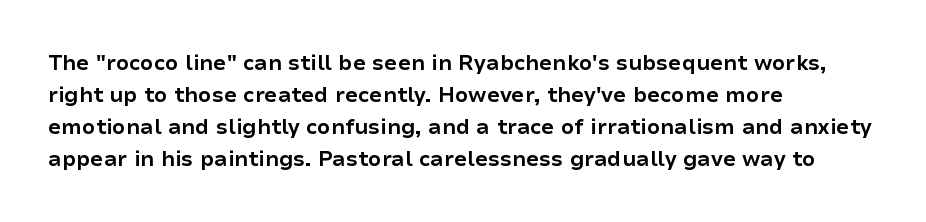
The type sits square on the baseline with zero lean. Summary of weight: heavy, a full bold. Interline gaps are of average width in this sample. The type is set solid horizontally, with unmodified tracking. Underline: absent.
